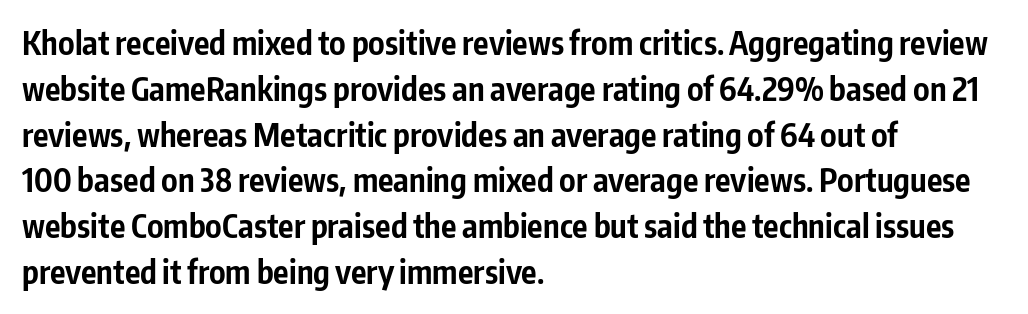
You could not count columns in this text — the font is proportionally spaced. Anything drawn beneath the words? Only blank space. The lettering stays uniformly vertical, giving the passage a roman look. If you drew a ruler down the left edge, every line would touch it. Glyph-to-glyph distance matches everyday printed text.
